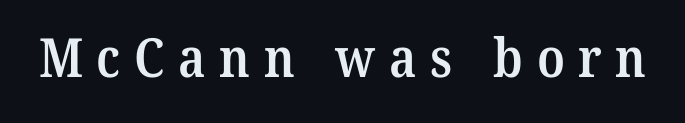
The face used here is a semibold: visibly heavier than regular, lighter than bold. Stroke terminals: seriffed. Descenders are the only things crossing below the line. Do the characters align in a grid? No, the font is proportional. Words appear elongated and porous because spacing is wide.
